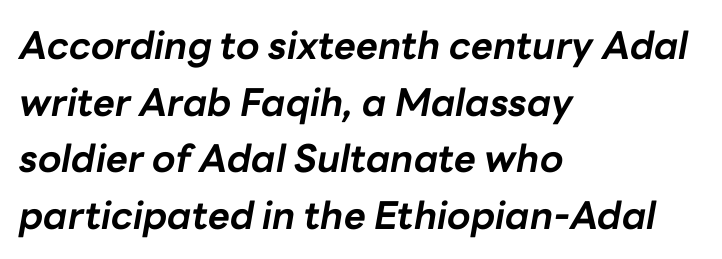
{"italic": "yes", "lean": "right", "slant_degrees": 10, "bold": "yes", "weight": "bold", "width": "normal", "stroke_contrast": "low", "x_height": "medium", "monospaced": "no", "underline": "no", "align": "left", "line_spacing": "normal", "line_spacing_ratio": 1.49, "letter_spacing": "normal", "letter_spacing_em": 0.0, "glyph_px": 38}
